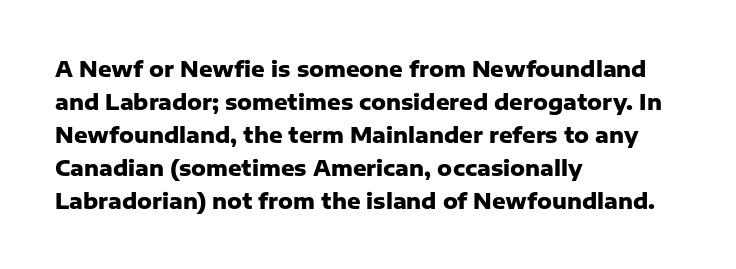
Q: Is the text bold? A: Yes.
Q: Is the text italic (slanted)? A: No, it is upright.
Q: Is the text underlined? A: No.
Q: How is the paragraph aligned? A: Left-aligned.
Q: Is the spacing between letters normal or unusually wide? A: Normal.
Q: Is the spacing between lines tight, normal or loose? A: Normal.
